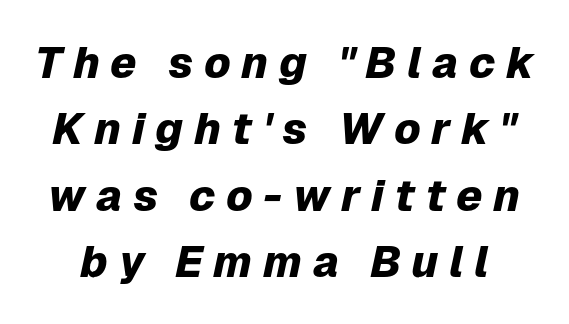
This sample uses expanded letter spacing, leaving extra air between glyphs. The passage shown stacks its lines at a standard gap. Proportional: the letters do not fall into vertical columns. The zone under the glyphs is completely vacant.
